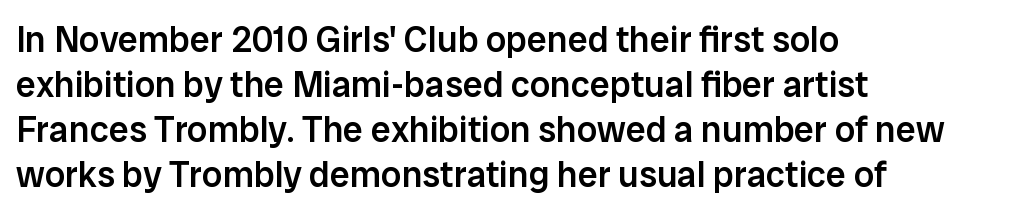
The image shows 36 px semibold sans-serif type, upright; set left-aligned, normal line spacing (1.25x), normal letter spacing, not underlined; low stroke contrast and a medium x-height.
